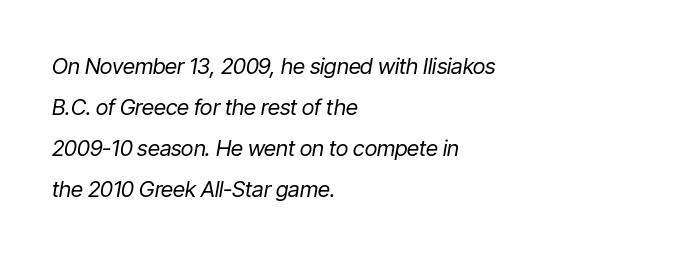
The image shows 22 px text type, italic (leaning right); set left-aligned, line spacing 1.86x, normal letter spacing, not underlined.
